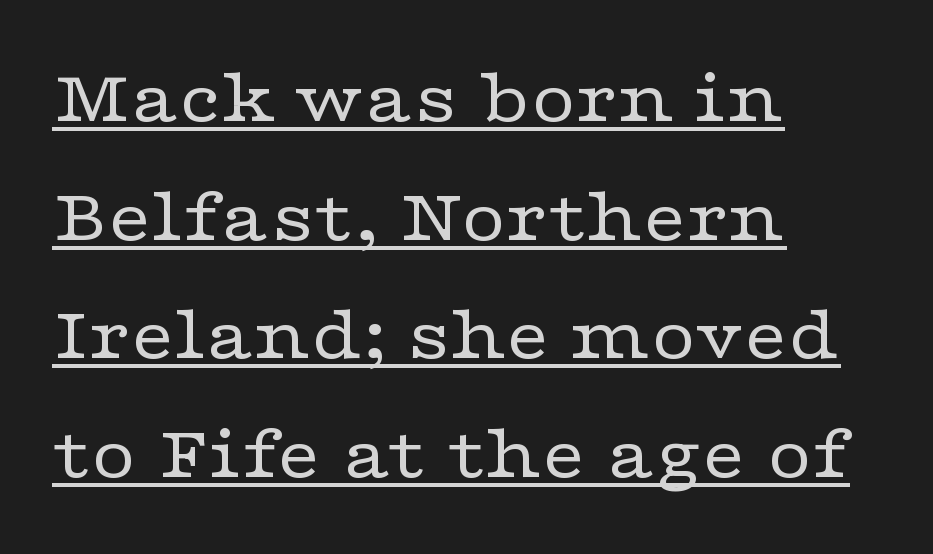
{"serif": "yes", "italic": "no", "bold": "no", "weight": "regular", "width": "wide", "stroke_contrast": "low", "x_height": "medium", "monospaced": "no", "underline": "yes", "align": "left", "line_spacing": "normal", "line_spacing_ratio": 1.54, "letter_spacing": "normal", "letter_spacing_em": 0.0, "glyph_px": 77}
